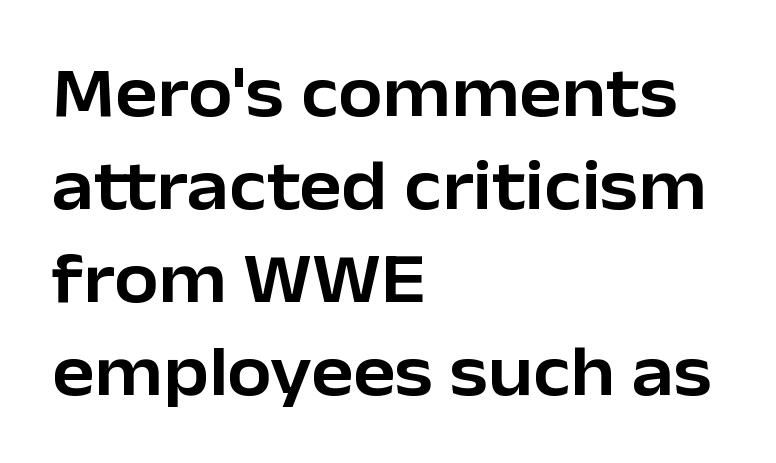
The image shows 71 px sans-serif type, upright; set left-aligned, normal line spacing (1.31x), normal letter spacing, not underlined; low stroke contrast and a medium x-height.
